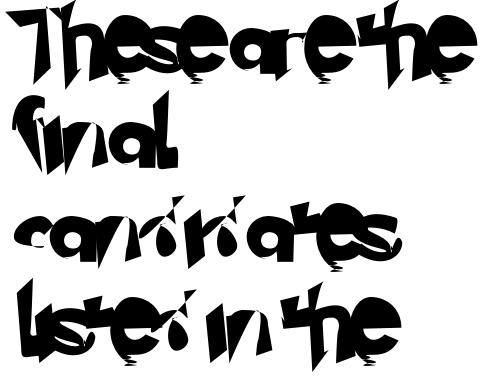
Q: Is the typeface a serif or a sans-serif typeface? A: Sans-serif.
Q: Is the text underlined? A: No.
Q: How is the paragraph aligned? A: Left-aligned.
Q: Is the spacing between letters normal or unusually wide? A: Normal.
Q: Is the spacing between lines tight, normal or loose? A: Normal.
Q: Width (condensed, normal, or wide)? A: Normal.
Q: Stroke contrast? A: Low.
Q: x-height? A: Small.
Q: Monospaced? A: No.
